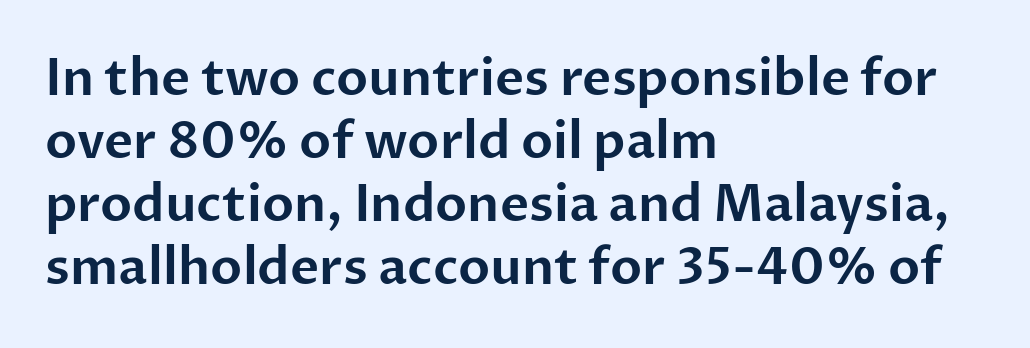
{"serif": "no", "italic": "no", "width": "normal", "stroke_contrast": "low", "x_height": "medium", "monospaced": "no", "underline": "no", "align": "left", "line_spacing": "normal", "line_spacing_ratio": 1.26, "letter_spacing": "normal", "letter_spacing_em": 0.0, "glyph_px": 50}
